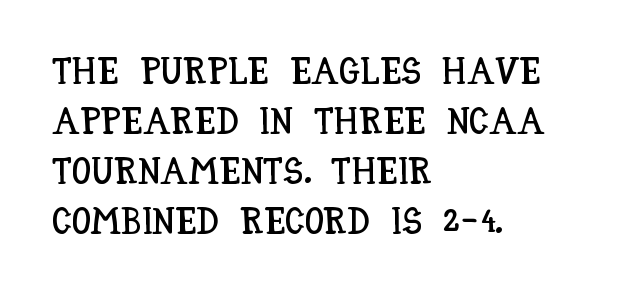
Q: Is the text italic (slanted)? A: No, it is upright.
Q: Is the text underlined? A: No.
Q: How is the paragraph aligned? A: Left-aligned.
Q: Is the spacing between letters normal or unusually wide? A: Normal.
Q: Is the spacing between lines tight, normal or loose? A: Normal.
Q: Width (condensed, normal, or wide)? A: Condensed.
Q: Stroke contrast? A: Low.
Q: x-height? A: Large.
Q: Monospaced? A: No.
